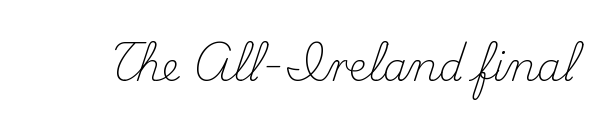
The image shows 39 px light serif type; set normal letter spacing, not underlined; medium stroke contrast and a small x-height.
